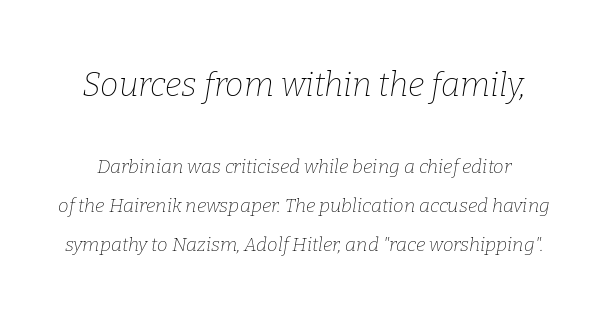
The image shows 33 px thin serif type, italic (leaning right); set loose line spacing (2.07x), normal letter spacing, not underlined; the first (top) block is 1.74x larger; low stroke contrast and a medium x-height.
